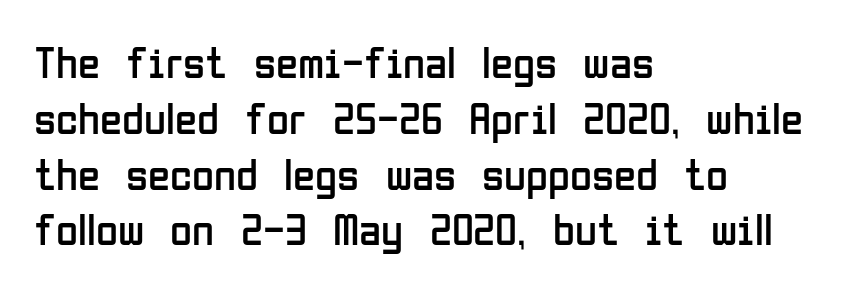
Q: Is the text bold? A: No.
Q: Is the text italic (slanted)? A: No, it is upright.
Q: Is the typeface a serif or a sans-serif typeface? A: Sans-serif.
Q: Is the text underlined? A: No.
Q: How is the paragraph aligned? A: Left-aligned.
Q: Is the spacing between letters normal or unusually wide? A: Normal.
Q: Width (condensed, normal, or wide)? A: Condensed.
Q: Stroke contrast? A: Low.
Q: x-height? A: Medium.
Q: Monospaced? A: No.
